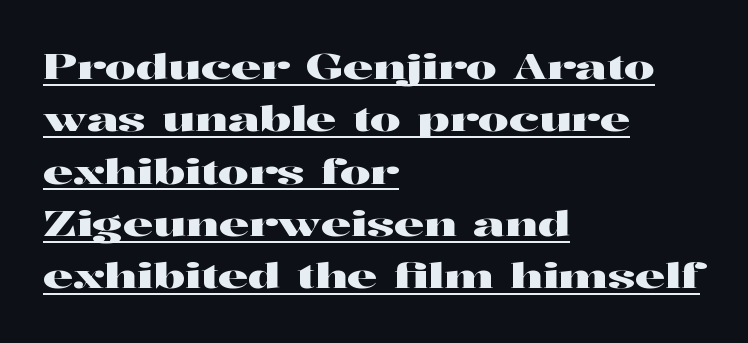
Q: Is the text italic (slanted)? A: No, it is upright.
Q: Is the typeface a serif or a sans-serif typeface? A: Serif.
Q: Is the text underlined? A: Yes.
Q: How is the paragraph aligned? A: Left-aligned.
Q: Is the spacing between letters normal or unusually wide? A: Normal.
Q: Is the spacing between lines tight, normal or loose? A: Normal.
Q: Width (condensed, normal, or wide)? A: Wide.
Q: Stroke contrast? A: High.
Q: x-height? A: Medium.
Q: Monospaced? A: No.
